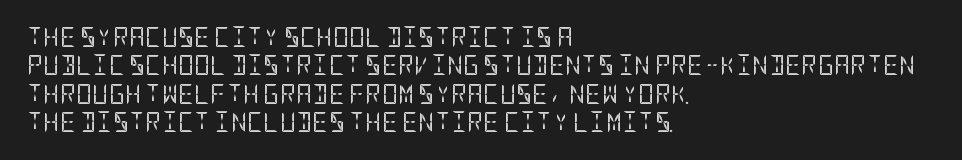
Glyph-to-glyph distance matches everyday printed text. One glance says typical: line gaps are just what's usual. A bare baseline throughout the passage. Does the lettering tilt? It doesn't — this is upright.
